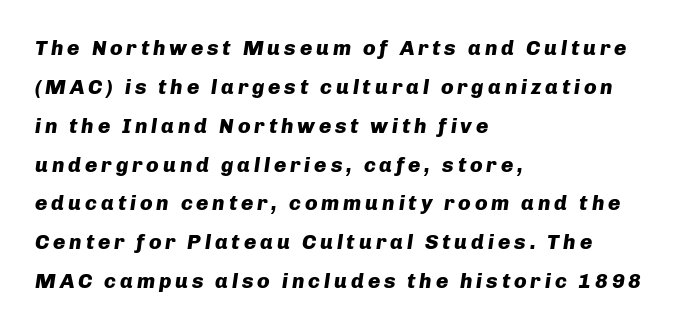
Is the type bold? Yes — the strokes are clearly thick and heavy. Check under the words: just untouched page. These lines are set flush left with a ragged right edge. The typography opts for an oblique posture over an upright one.
